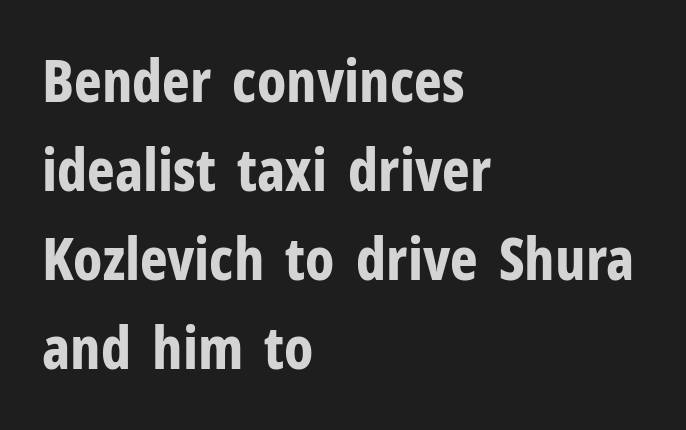
{"serif": "no", "italic": "no", "bold": "yes", "weight": "bold", "width": "condensed", "stroke_contrast": "low", "x_height": "medium", "monospaced": "no", "underline": "no", "align": "left", "line_spacing": "normal", "line_spacing_ratio": 1.51, "letter_spacing": "normal", "letter_spacing_em": 0.0, "glyph_px": 59}
